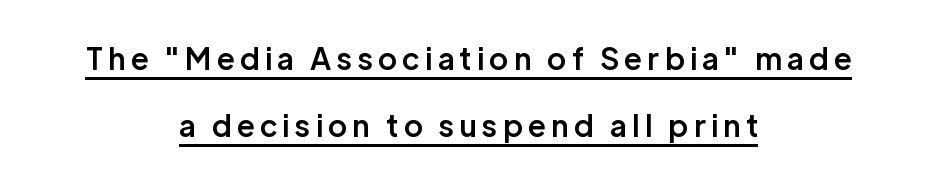
{"serif": "no", "italic": "no", "bold": "semi", "weight": "semibold", "width": "normal", "stroke_contrast": "low", "x_height": "medium", "monospaced": "no", "underline": "yes", "align": "center", "line_spacing": "loose", "line_spacing_ratio": 2.23, "glyph_px": 30}
